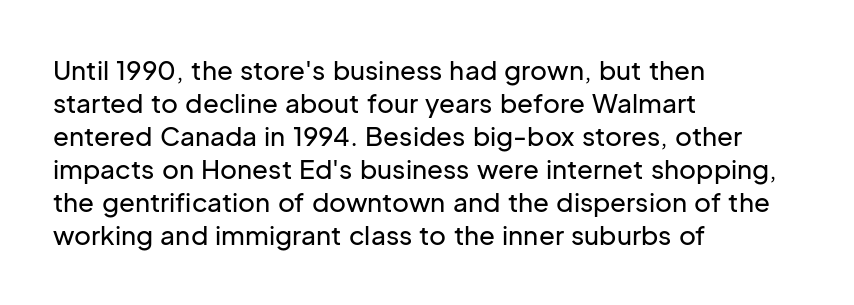
The foot of each line stays bare and open. Leading matches the norm, producing a regular column. The paragraph shown leans on its left margin. The gaps between neighbouring characters are ordinary and unremarkable. Italic? Not at all — the glyphs are vertical.
